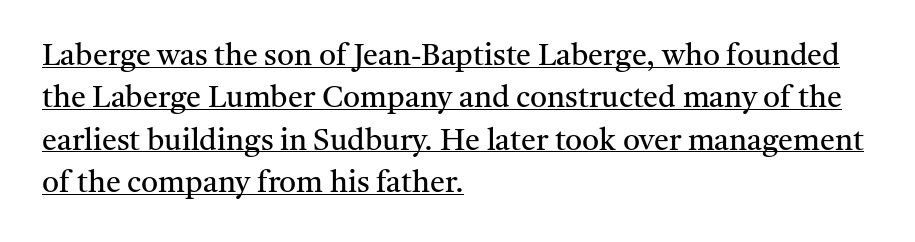
Q: Is the text bold? A: No.
Q: Is the text italic (slanted)? A: No, it is upright.
Q: Is the typeface a serif or a sans-serif typeface? A: Serif.
Q: Is the text underlined? A: Yes.
Q: How is the paragraph aligned? A: Left-aligned.
Q: Is the spacing between letters normal or unusually wide? A: Normal.
Q: Is the spacing between lines tight, normal or loose? A: Normal.
Q: Width (condensed, normal, or wide)? A: Normal.
Q: Stroke contrast? A: Medium.
Q: x-height? A: Medium.
Q: Monospaced? A: No.
